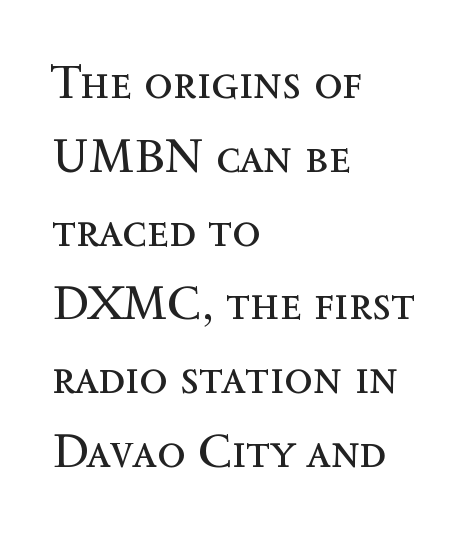
{"italic": "no", "bold": "no", "weight": "regular", "width": "normal", "x_height": "medium", "monospaced": "no", "underline": "no", "align": "left", "line_spacing": "normal", "line_spacing_ratio": 1.57, "letter_spacing": "normal", "letter_spacing_em": 0.0, "glyph_px": 47}
